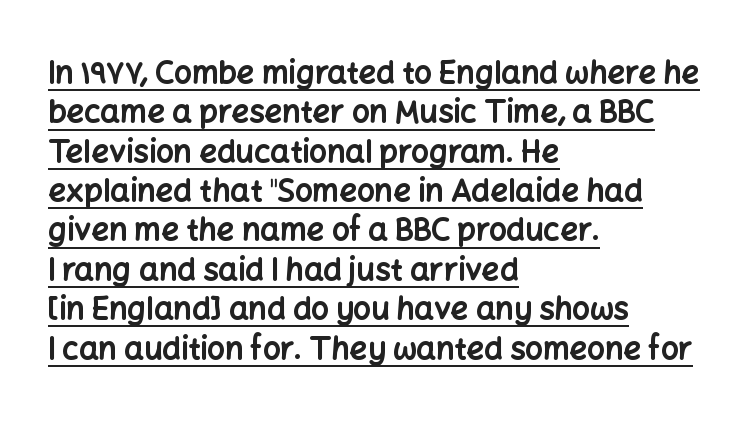
{"serif": "no", "italic": "no", "bold": "yes", "weight": "bold", "width": "normal", "stroke_contrast": "low", "x_height": "medium", "monospaced": "no", "underline": "yes", "align": "left", "line_spacing": "normal", "line_spacing_ratio": 1.27, "letter_spacing": "normal", "letter_spacing_em": 0.0, "glyph_px": 31}
